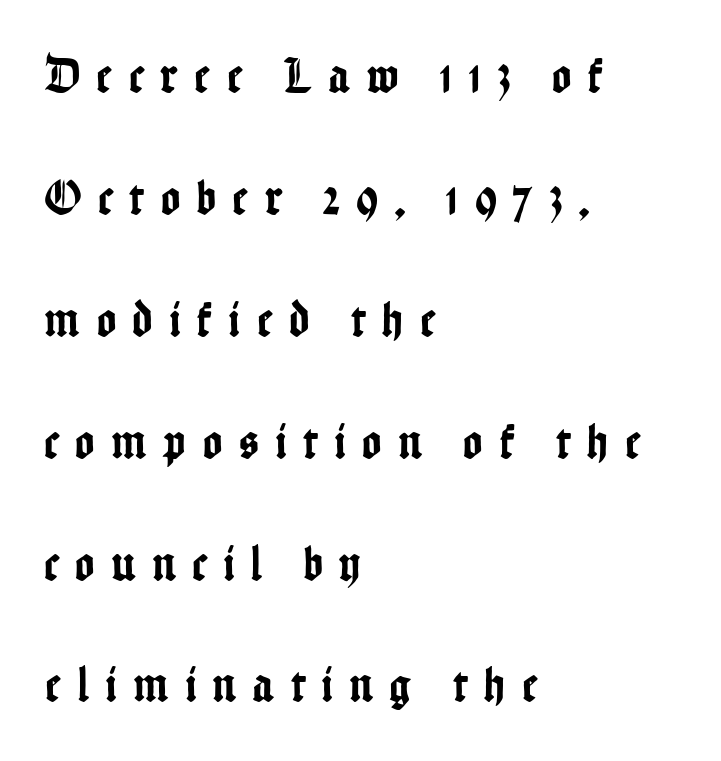
{"serif": "no", "italic": "no", "width": "condensed", "stroke_contrast": "low", "x_height": "medium", "monospaced": "no", "underline": "no", "align": "left", "line_spacing": "loose", "line_spacing_ratio": 2.39, "letter_spacing": "wide", "letter_spacing_em": 0.34, "glyph_px": 51}
